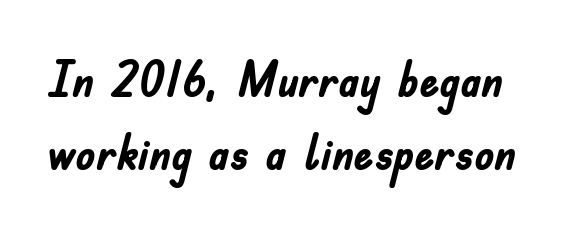
The image shows 50 px semibold, condensed sans-serif type; set normal line spacing (1.46x), normal letter spacing, not underlined; low stroke contrast and a small x-height.
